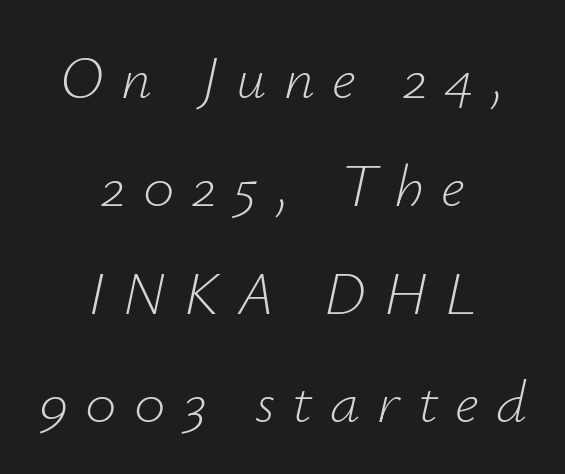
The image shows 60 px light type, italic (leaning right); set centered, line spacing 1.8x, unusually wide letter spacing (+0.29 em), not underlined; low stroke contrast and a small x-height.
